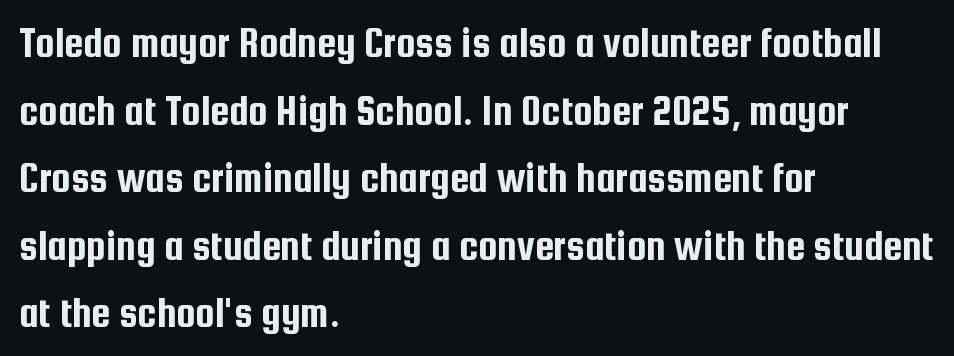
Q: Is the text italic (slanted)? A: No, it is upright.
Q: Is the typeface a serif or a sans-serif typeface? A: Sans-serif.
Q: Is the text underlined? A: No.
Q: How is the paragraph aligned? A: Left-aligned.
Q: Is the spacing between letters normal or unusually wide? A: Normal.
Q: Is the spacing between lines tight, normal or loose? A: Normal.
Q: Width (condensed, normal, or wide)? A: Condensed.
Q: Stroke contrast? A: Low.
Q: x-height? A: Medium.
Q: Monospaced? A: No.
